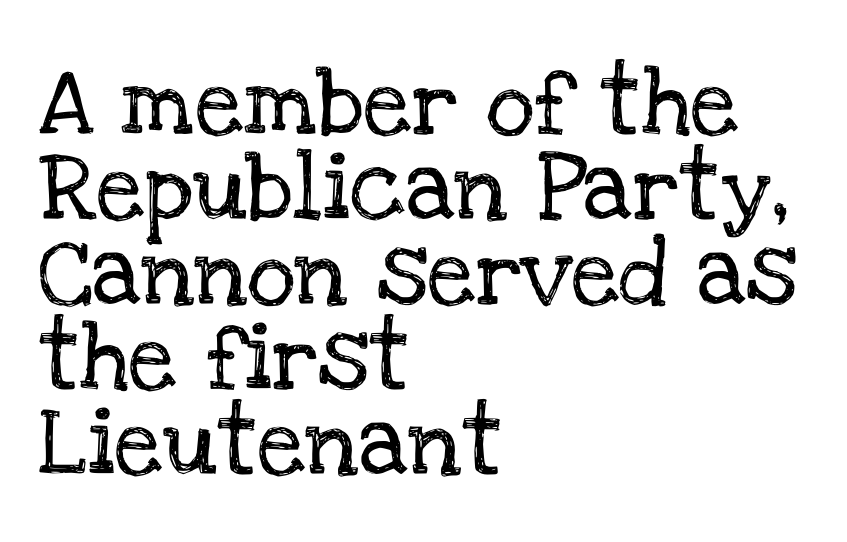
Q: Is the text italic (slanted)? A: No, it is upright.
Q: Is the typeface a serif or a sans-serif typeface? A: Serif.
Q: Is the text underlined? A: No.
Q: How is the paragraph aligned? A: Left-aligned.
Q: Is the spacing between letters normal or unusually wide? A: Normal.
Q: Is the spacing between lines tight, normal or loose? A: Normal.
Q: Width (condensed, normal, or wide)? A: Normal.
Q: Stroke contrast? A: Low.
Q: x-height? A: Large.
Q: Monospaced? A: No.
